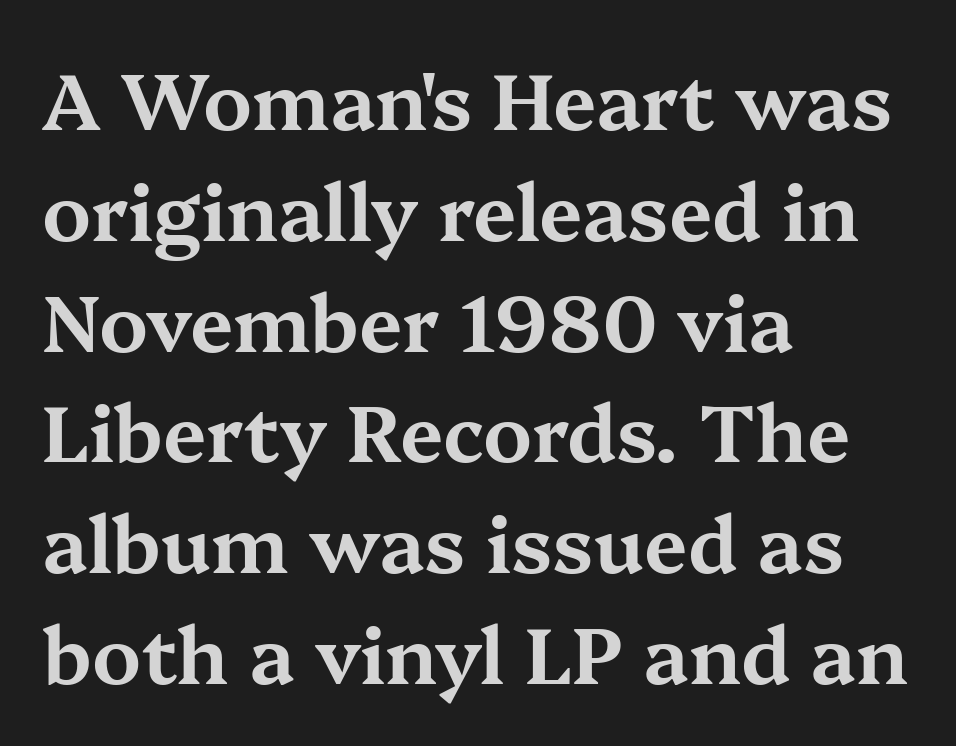
The image shows 78 px wide serif type, upright; set left-aligned, normal line spacing (1.42x), normal letter spacing, not underlined; medium stroke contrast and a medium x-height.
